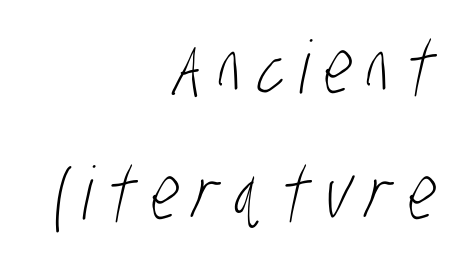
Q: Is the text bold? A: No.
Q: Is the typeface a serif or a sans-serif typeface? A: Sans-serif.
Q: Is the text underlined? A: No.
Q: How is the paragraph aligned? A: Right-aligned.
Q: Is the spacing between letters normal or unusually wide? A: Unusually wide.
Q: Width (condensed, normal, or wide)? A: Condensed.
Q: Stroke contrast? A: Low.
Q: x-height? A: Large.
Q: Monospaced? A: No.
